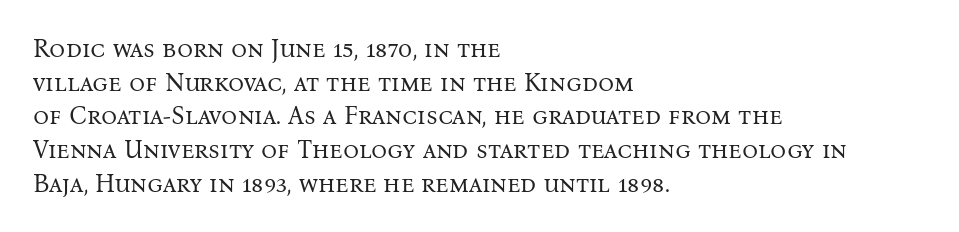
{"italic": "no", "bold": "no", "underline": "no", "align": "left", "line_spacing": "normal", "line_spacing_ratio": 1.35, "letter_spacing": "normal", "letter_spacing_em": 0.0, "glyph_px": 25}
